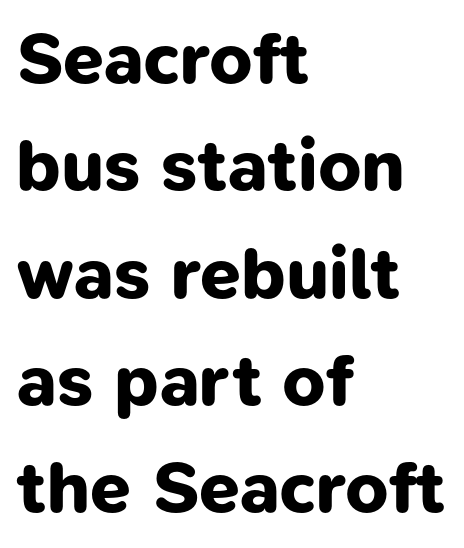
Q: Is the text bold? A: Yes.
Q: Is the typeface a serif or a sans-serif typeface? A: Sans-serif.
Q: Is the text underlined? A: No.
Q: How is the paragraph aligned? A: Left-aligned.
Q: Is the spacing between letters normal or unusually wide? A: Normal.
Q: Is the spacing between lines tight, normal or loose? A: Normal.
Q: Width (condensed, normal, or wide)? A: Normal.
Q: Stroke contrast? A: Low.
Q: x-height? A: Medium.
Q: Monospaced? A: No.
